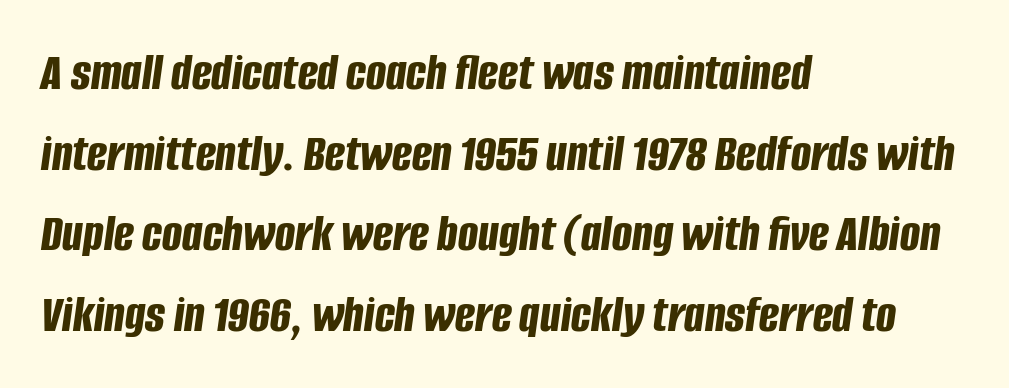
Just letters on the line, the space beneath them empty. Italic? Definitely — the glyphs are oblique. Every letter is thick-stroked: bold, no question. In CSS terms this would be text-align: left. The passage shown stacks its lines at a standard gap.
